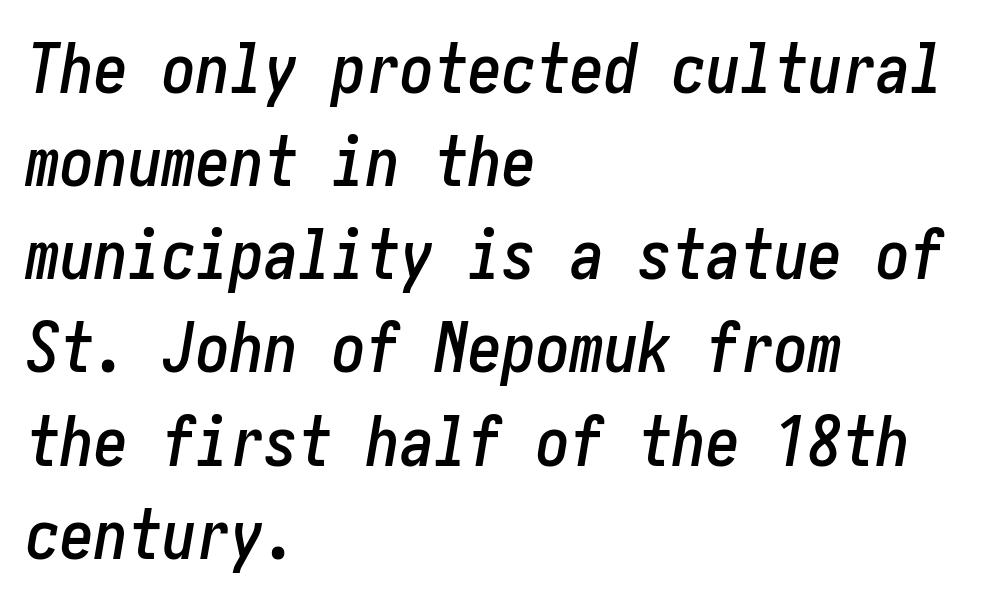
Designer's note — italics engaged. In terms of leading, this rendering sits right in the middle. Where is the straight margin? On the left. Plain, unruled lines of type.
